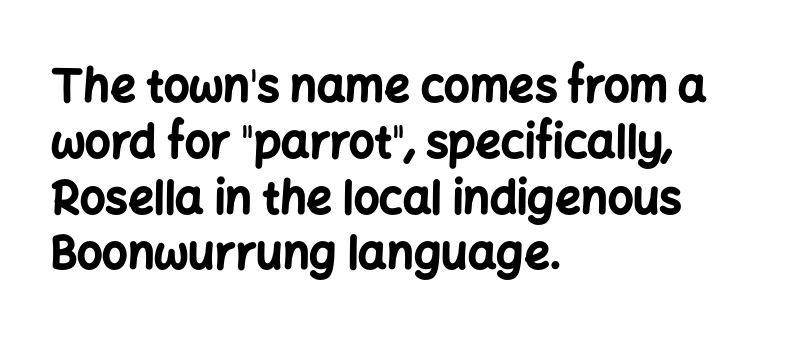
The image shows 45 px bold sans-serif type, upright; set left-aligned, line spacing 1.24x, normal letter spacing, not underlined; low stroke contrast and a medium x-height.
